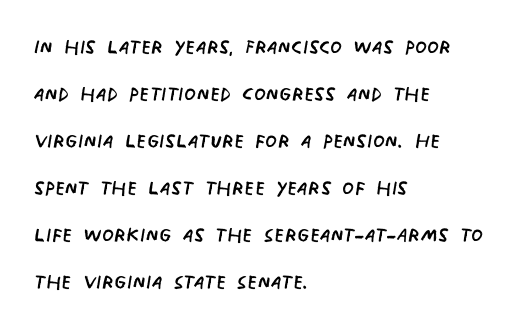
{"bold": "no", "underline": "no", "align": "left", "line_spacing_ratio": 1.74, "letter_spacing": "normal", "letter_spacing_em": 0.0, "glyph_px": 27}
